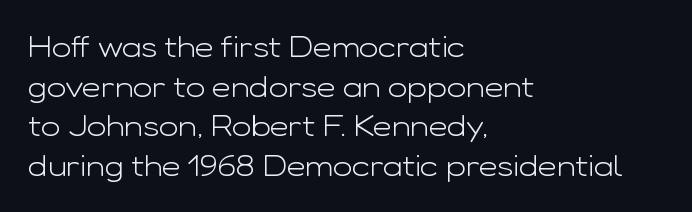
The image shows 29 px light, wide sans-serif type, upright; set left-aligned, normal line spacing (1.37x), normal letter spacing, not underlined; low stroke contrast and a medium x-height.
